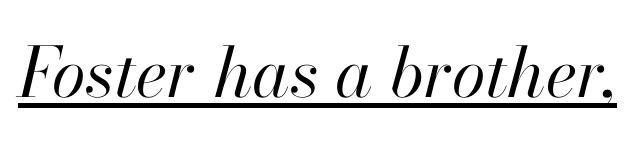
The image shows 69 px regular-weight type, italic (leaning right); set normal letter spacing, underlined; high stroke contrast and a small x-height.
